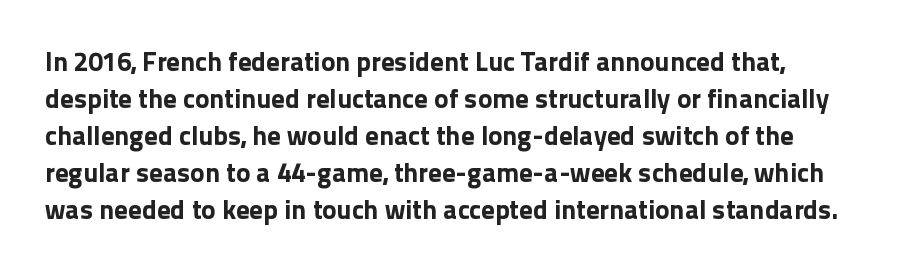
{"italic": "no", "bold": "yes", "underline": "no", "align": "left", "line_spacing": "normal", "line_spacing_ratio": 1.37, "letter_spacing": "normal", "letter_spacing_em": 0.0, "glyph_px": 27}
